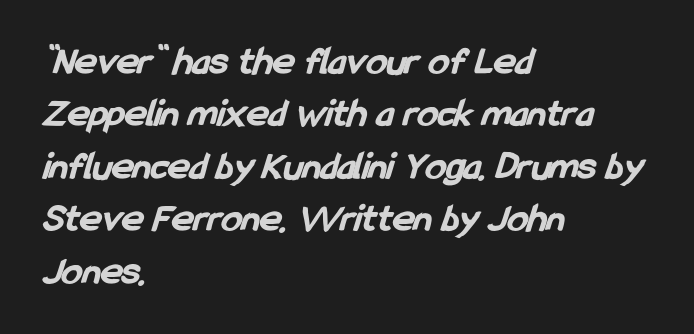
Q: Is the text bold? A: Yes.
Q: Is the typeface a serif or a sans-serif typeface? A: Sans-serif.
Q: Is the text underlined? A: No.
Q: How is the paragraph aligned? A: Left-aligned.
Q: Is the spacing between letters normal or unusually wide? A: Normal.
Q: Is the spacing between lines tight, normal or loose? A: Normal.
Q: Width (condensed, normal, or wide)? A: Condensed.
Q: Stroke contrast? A: Low.
Q: x-height? A: Medium.
Q: Monospaced? A: No.
